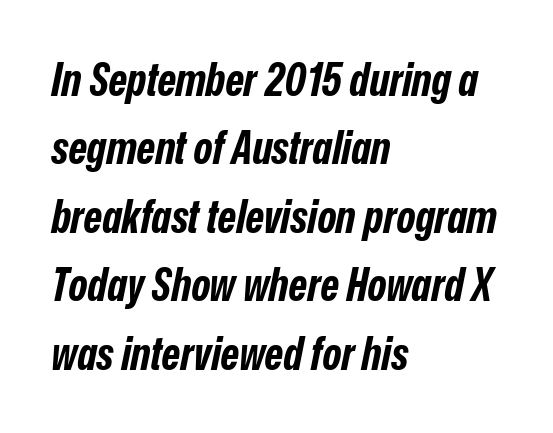
{"italic": "yes", "lean": "right", "slant_degrees": 12, "bold": "yes", "weight": "bold", "width": "condensed", "stroke_contrast": "low", "x_height": "medium", "monospaced": "no", "underline": "no", "align": "left", "line_spacing": "normal", "line_spacing_ratio": 1.52, "letter_spacing": "normal", "letter_spacing_em": 0.0, "glyph_px": 45}
